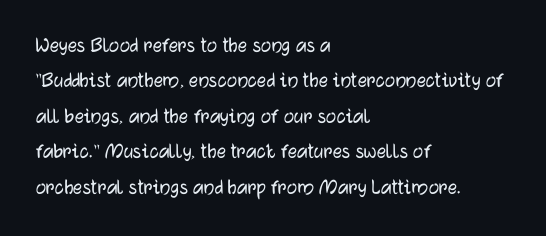
The image shows 23 px text type, upright; set left-aligned, normal line spacing (1.54x), normal letter spacing, not underlined.
